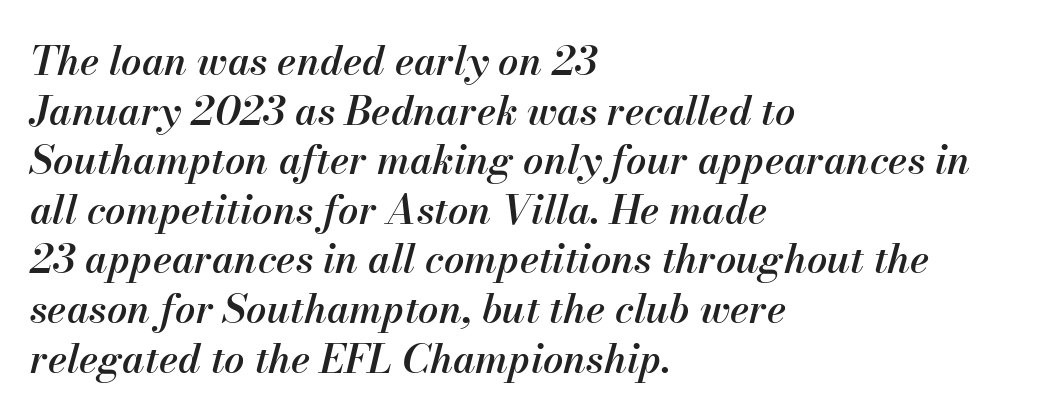
A typesetter would call this proportional, since set widths differ per character. The space beneath each line is pristine and unruled. Alignment: flush left. Is the type slanted? Yes — the strokes lean at a clear angle. Letter spacing: default.
